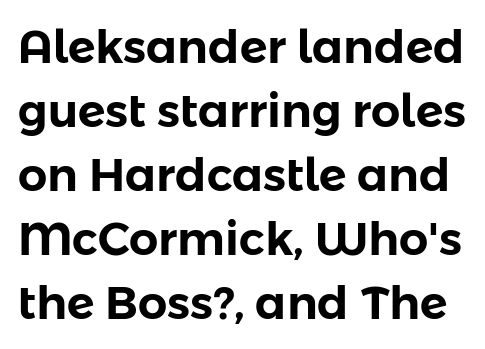
The image shows 46 px sans-serif type, upright; set normal line spacing (1.39x), normal letter spacing, not underlined; low stroke contrast and a medium x-height.
